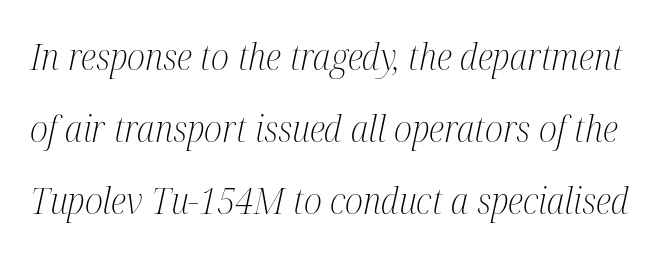
Letter spacing: default. Nobody drew a line under any word here. The weight tops out at a normal text grade. The space between consecutive lines is lavish. The face used here is proportionally spaced, like ordinary book or web type. Style check: oblique.
